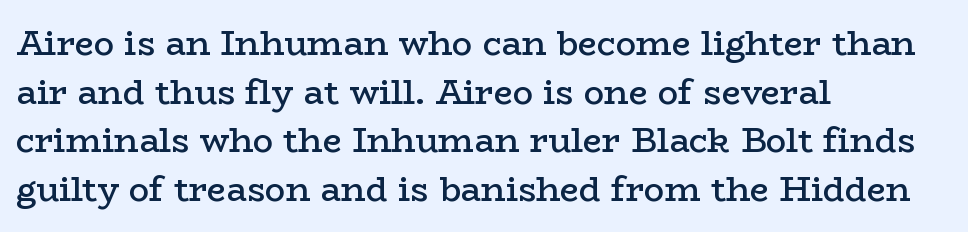
Q: Is the text bold? A: Semi-bold.
Q: Is the text italic (slanted)? A: No, it is upright.
Q: Is the typeface a serif or a sans-serif typeface? A: Serif.
Q: Is the text underlined? A: No.
Q: How is the paragraph aligned? A: Left-aligned.
Q: Is the spacing between letters normal or unusually wide? A: Normal.
Q: Is the spacing between lines tight, normal or loose? A: Normal.
Q: Width (condensed, normal, or wide)? A: Wide.
Q: Stroke contrast? A: Low.
Q: x-height? A: Medium.
Q: Monospaced? A: No.
